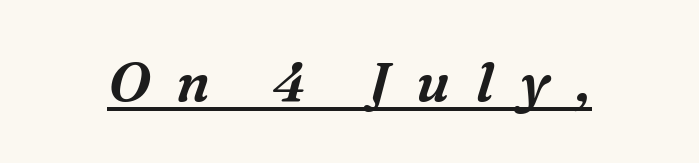
The image shows 55 px serif type, italic (leaning right); set unusually wide letter spacing (+0.47 em), underlined; medium stroke contrast and a medium x-height.
